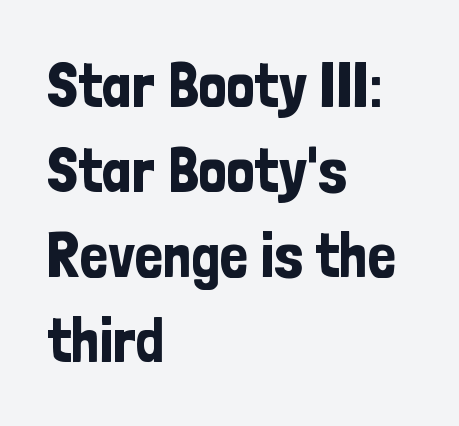
Note the varied advance widths — an 'i' is clearly narrower than an 'm'. Every character sits straight up, as roman type does. The string is rendered with underlining switched off. You could call the tracking neutral — neither tight nor loose. Classification — sans serif. Is the block centered? No — it sits flush against the left margin.
